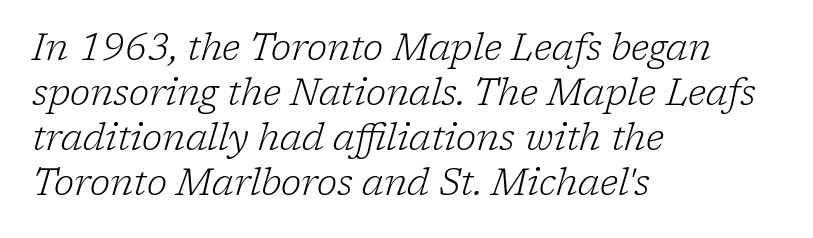
Quick note: underline off. The face used here is proportionally spaced, like ordinary book or web type. The characters display serif detailing at their extremities. Honestly, the letter spacing is just normal — you wouldn't notice it.
